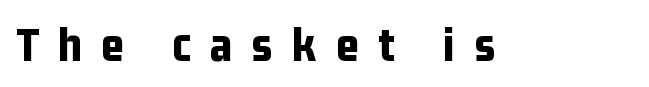
The image shows 50 px bold, condensed sans-serif type, upright; set unusually wide letter spacing (+0.39 em), not underlined; low stroke contrast and a medium x-height.
